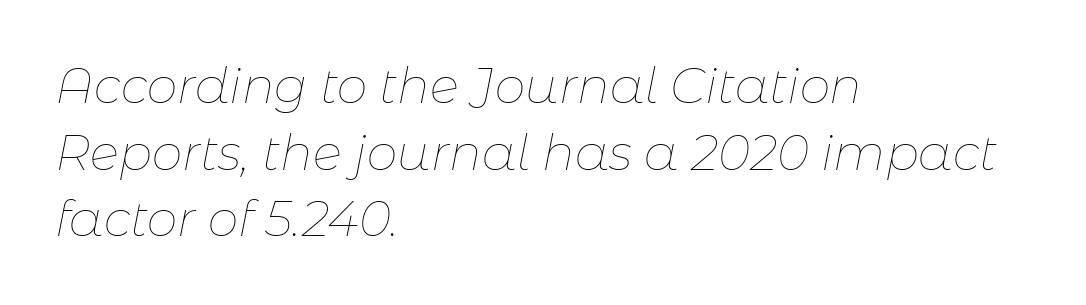
The image shows 49 px thin type, italic (leaning right); set left-aligned, normal line spacing (1.36x), normal letter spacing, not underlined; low stroke contrast and a medium x-height.
